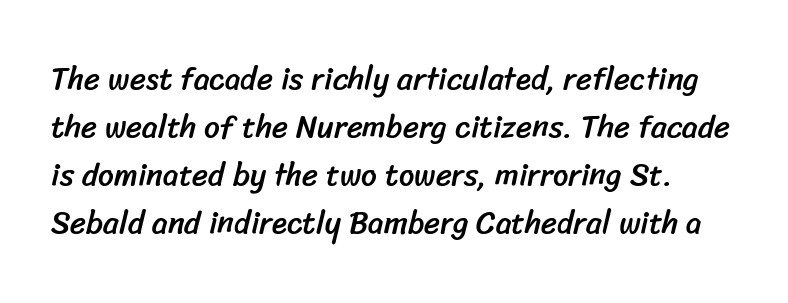
{"serif": "no", "width": "normal", "stroke_contrast": "low", "x_height": "medium", "monospaced": "no", "underline": "no", "line_spacing": "normal", "line_spacing_ratio": 1.55, "letter_spacing": "normal", "letter_spacing_em": 0.0, "glyph_px": 31}
